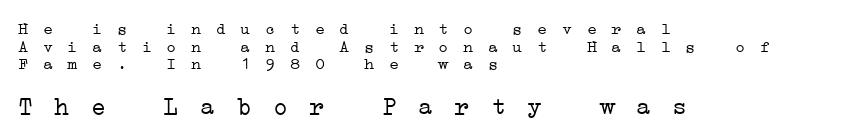
Q: Is the text bold? A: No.
Q: Is the text underlined? A: No.
Q: How is the paragraph aligned? A: Left-aligned.
Q: Is the spacing between letters normal or unusually wide? A: Unusually wide.
Q: Is the spacing between lines tight, normal or loose? A: Tight.
Q: Which block of text is set in a larger size, the first (top) or the second (bottom)? A: The second (bottom) one.
